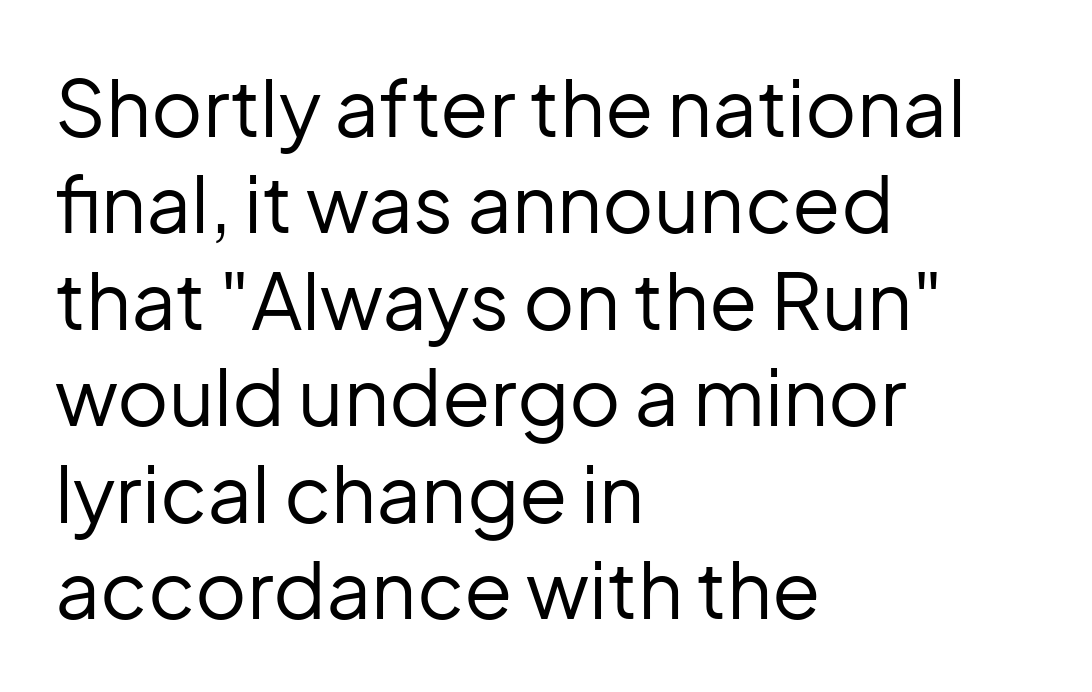
The image shows 79 px regular-weight sans-serif type, upright; set left-aligned, line spacing 1.22x, normal letter spacing, not underlined; low stroke contrast and a medium x-height.
